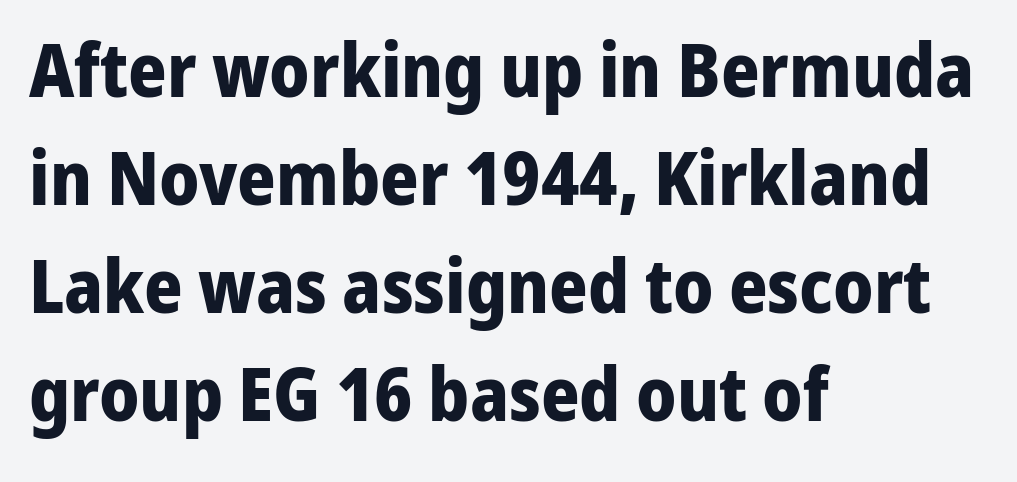
Q: Is the text bold? A: Yes.
Q: Is the text italic (slanted)? A: No, it is upright.
Q: Is the typeface a serif or a sans-serif typeface? A: Sans-serif.
Q: Is the text underlined? A: No.
Q: How is the paragraph aligned? A: Left-aligned.
Q: Is the spacing between letters normal or unusually wide? A: Normal.
Q: Is the spacing between lines tight, normal or loose? A: Normal.
Q: Width (condensed, normal, or wide)? A: Normal.
Q: Stroke contrast? A: Low.
Q: x-height? A: Medium.
Q: Monospaced? A: No.
